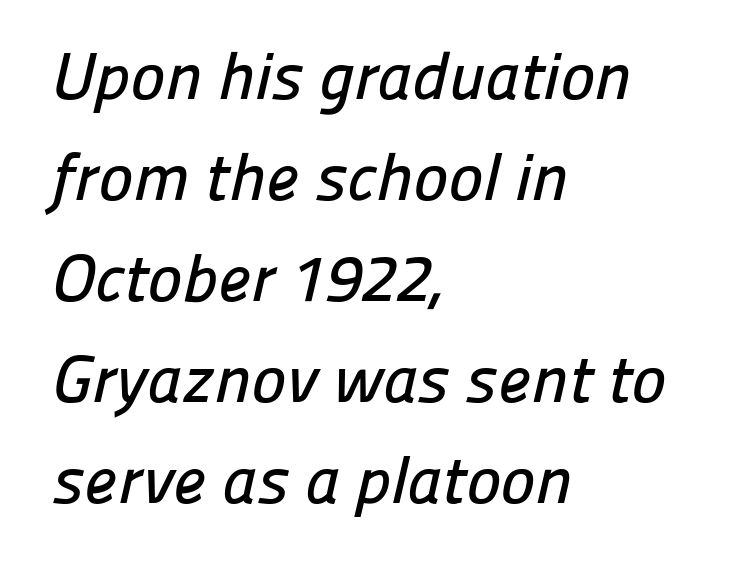
{"serif": "no", "width": "normal", "stroke_contrast": "low", "x_height": "medium", "monospaced": "no", "underline": "no", "align": "left", "line_spacing": "normal", "line_spacing_ratio": 1.53, "letter_spacing": "normal", "letter_spacing_em": 0.0, "glyph_px": 66}
